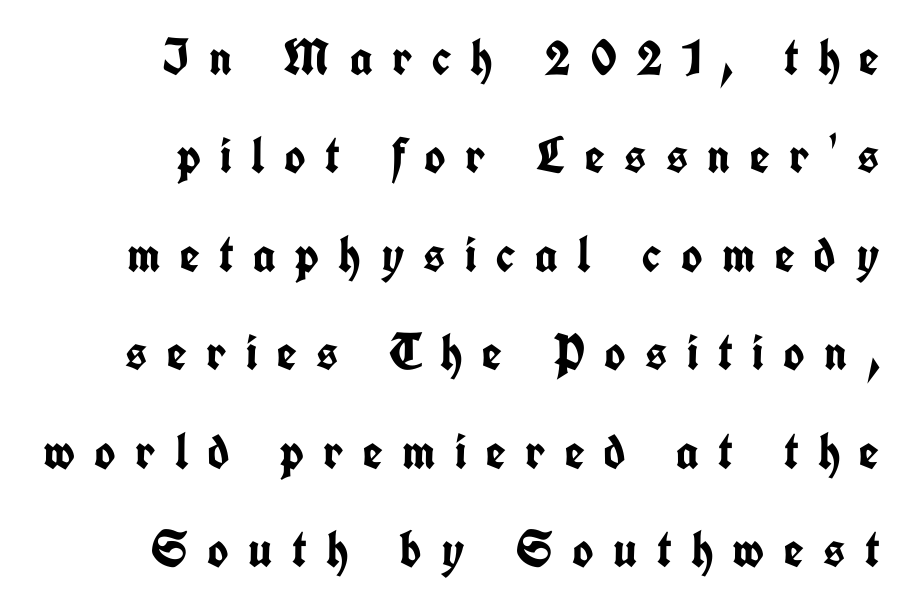
{"serif": "no", "italic": "no", "bold": "yes", "weight": "semibold", "width": "condensed", "stroke_contrast": "low", "x_height": "medium", "monospaced": "no", "underline": "no", "align": "right", "line_spacing": "loose", "line_spacing_ratio": 1.93, "letter_spacing": "wide", "letter_spacing_em": 0.38, "glyph_px": 51}
